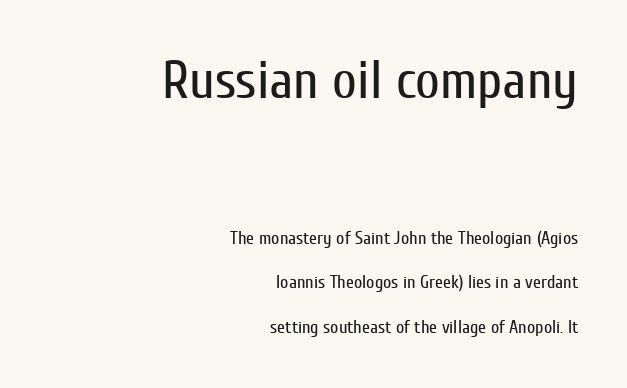
{"serif": "no", "italic": "no", "bold": "no", "weight": "regular", "width": "condensed", "stroke_contrast": "low", "x_height": "medium", "monospaced": "no", "underline": "no", "align": "right", "line_spacing": "loose", "line_spacing_ratio": 2.49, "letter_spacing": "normal", "letter_spacing_em": 0.0, "larger_block": "first", "size_ratio": 3.0, "glyph_px": 54}
